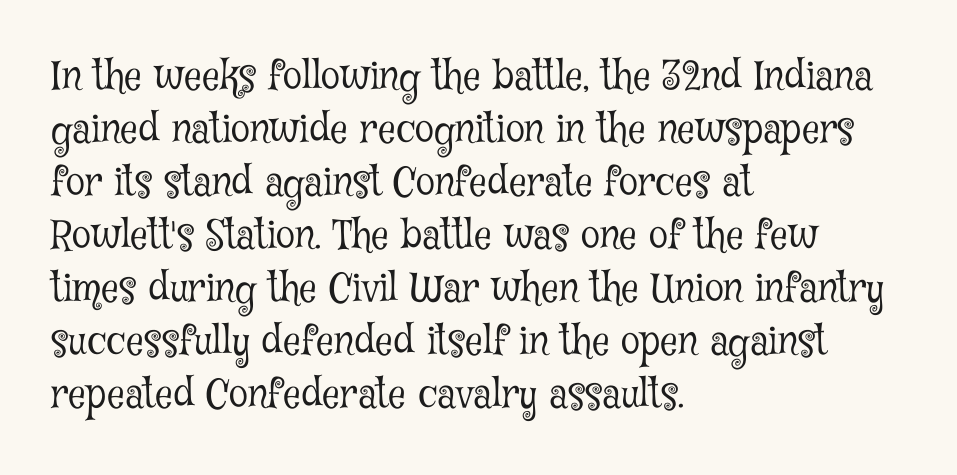
{"serif": "yes", "italic": "no", "bold": "no", "weight": "light", "width": "condensed", "stroke_contrast": "low", "x_height": "medium", "monospaced": "no", "underline": "no", "align": "left", "line_spacing": "normal", "line_spacing_ratio": 1.36, "letter_spacing": "normal", "letter_spacing_em": 0.0, "glyph_px": 39}
